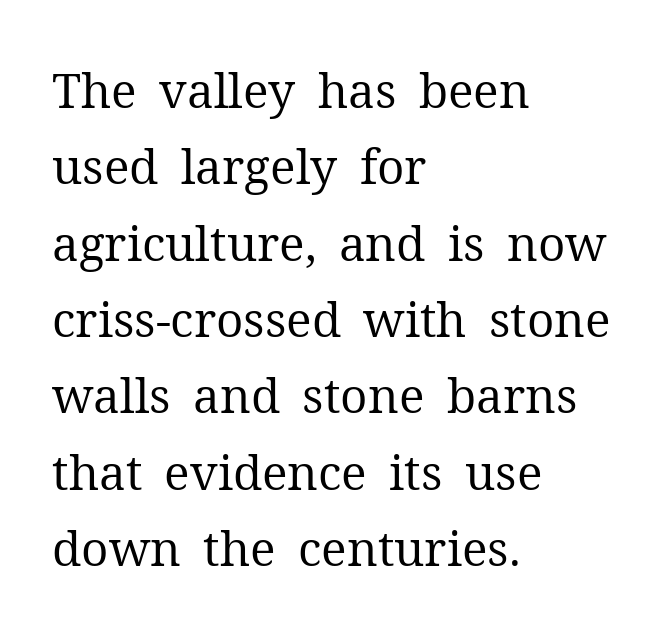
Q: Is the text bold? A: No.
Q: Is the text italic (slanted)? A: No, it is upright.
Q: Is the typeface a serif or a sans-serif typeface? A: Serif.
Q: Is the text underlined? A: No.
Q: How is the paragraph aligned? A: Left-aligned.
Q: Is the spacing between letters normal or unusually wide? A: Normal.
Q: Is the spacing between lines tight, normal or loose? A: Normal.
Q: Width (condensed, normal, or wide)? A: Normal.
Q: Stroke contrast? A: Medium.
Q: x-height? A: Medium.
Q: Monospaced? A: No.
